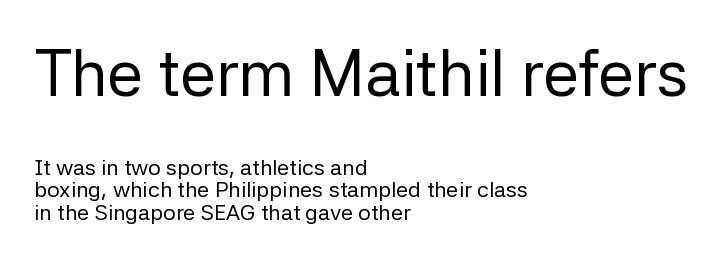
{"serif": "no", "italic": "no", "bold": "no", "weight": "regular", "width": "normal", "stroke_contrast": "low", "x_height": "medium", "monospaced": "no", "underline": "no", "align": "left", "line_spacing": "tight", "line_spacing_ratio": 1.04, "letter_spacing": "normal", "letter_spacing_em": 0.0, "larger_block": "first", "size_ratio": 2.95, "glyph_px": 65}
